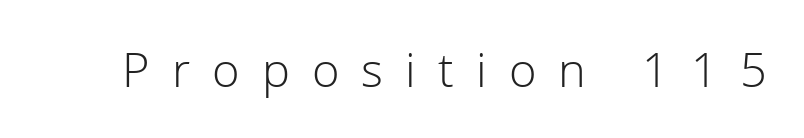
{"serif": "no", "italic": "no", "bold": "no", "weight": "light", "width": "normal", "stroke_contrast": "low", "x_height": "medium", "monospaced": "no", "underline": "no", "letter_spacing": "wide", "letter_spacing_em": 0.47, "glyph_px": 47}
